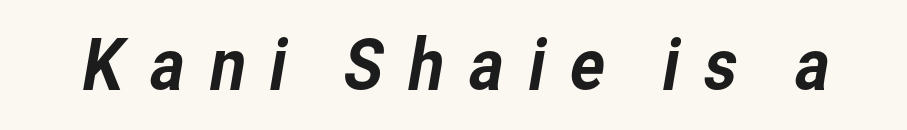
To sum up the face: it is a sans, with no serifs. Type without underlining. Each word looks stretched out because of the extra space between its letters. The rendering uses natural spacing where letterforms have individual widths.
